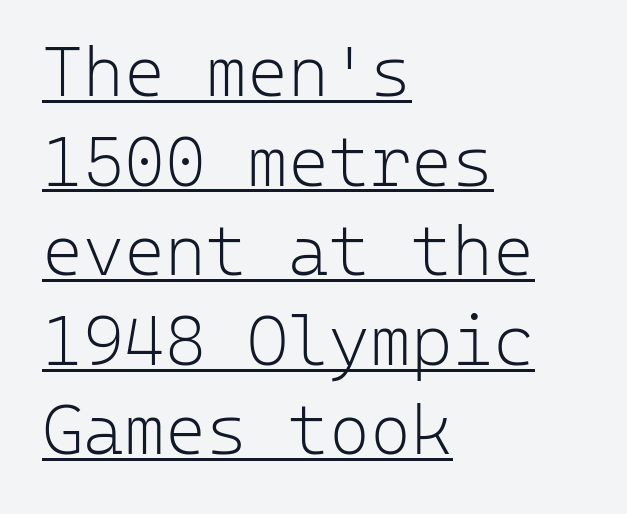
Each word holds together tightly as a unit, with standard inter-letter gaps. This is not heavy type; no bold has been used. This is underlined copy, the kind a proofreader might mark for attention. Italic: no, the glyphs are upright roman. Unlike a traditional serif, this face leaves its strokes unadorned.
